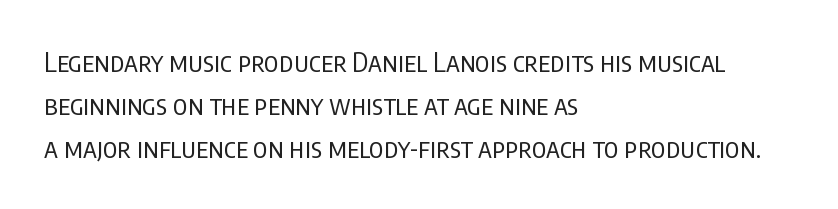
Q: Is the text bold? A: No.
Q: Is the text italic (slanted)? A: No, it is upright.
Q: Is the text underlined? A: No.
Q: How is the paragraph aligned? A: Left-aligned.
Q: Is the spacing between letters normal or unusually wide? A: Normal.
Q: Is the spacing between lines tight, normal or loose? A: Normal.
